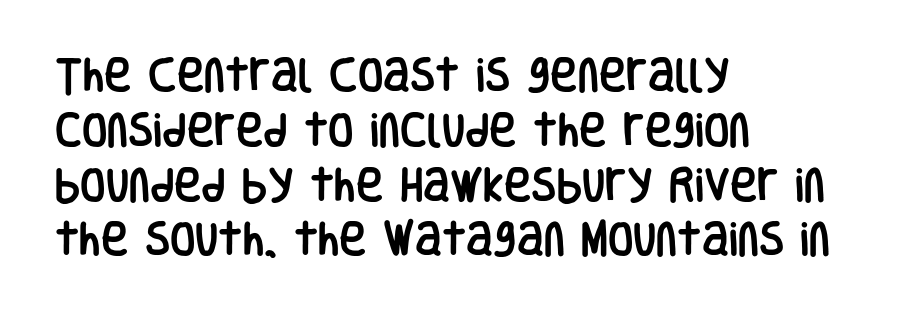
{"serif": "no", "italic": "no", "width": "condensed", "stroke_contrast": "low", "x_height": "large", "monospaced": "no", "underline": "no", "align": "left", "line_spacing": "normal", "line_spacing_ratio": 1.48, "letter_spacing": "normal", "letter_spacing_em": 0.0, "glyph_px": 37}
